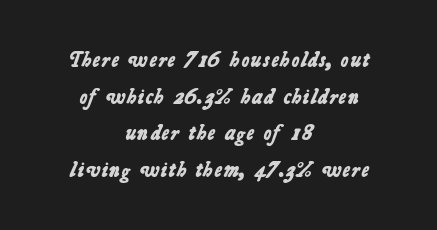
Q: Is the text bold? A: Yes.
Q: Is the text underlined? A: No.
Q: How is the paragraph aligned? A: Centered.
Q: Is the spacing between letters normal or unusually wide? A: Normal.
